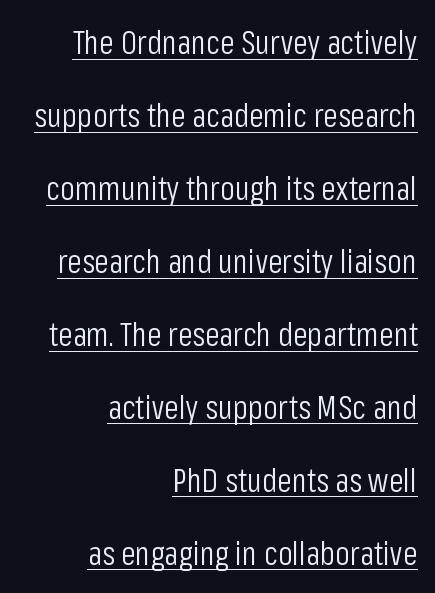
Students, observe: this is what heavily led, spacious text looks like. The letters carry no serifs — their stems end cleanly without finishing strokes. The face looks like a standard text weight, possibly lighter. It's the straight-up-and-down kind of type. The glyphs are accompanied by a horizontal stroke just below them.
